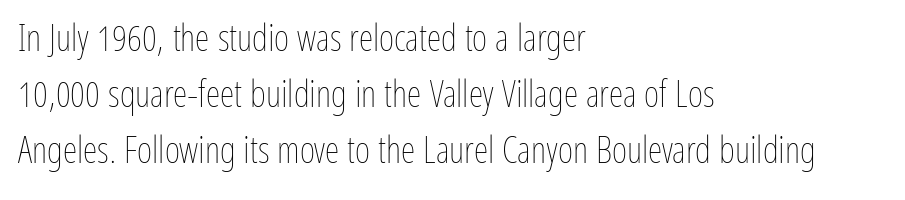
The image shows 37 px thin, condensed type, upright; set left-aligned, normal line spacing (1.52x), normal letter spacing, not underlined; low stroke contrast and a medium x-height.
